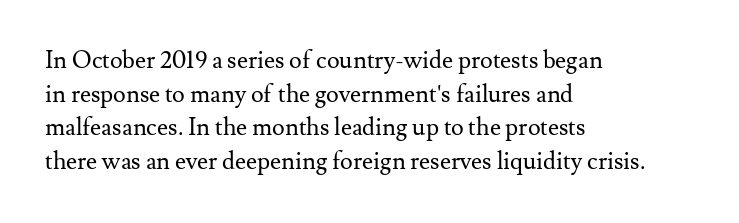
Does the copy run flush right? No — it runs flush left. Does extra space separate the letters? No, they use regular spacing. The letters look calm and open, with moderate or lighter stems. Beneath every word, the page is bare. Normally led — the rows are evenly, conventionally spaced.
